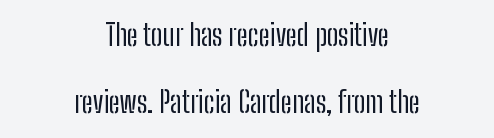
Only glyphs here, with clear space below each row. These lines were composed using upright roman letters. The lines are spread far apart with generous leading. Nobody touched the tracking dial on this one.
